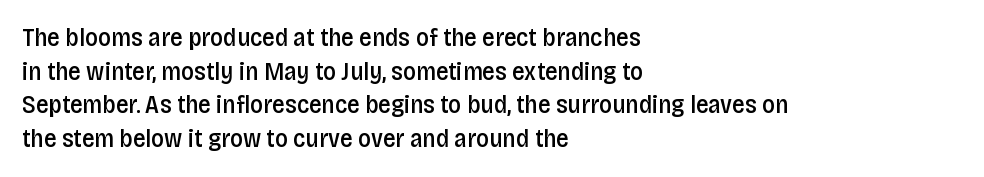
Is there any slant? The stems are plumb. Only glyphs here, with clear space below each row. A fair bit of extra ink — the face is semibold, not bold. Honestly, the row spacing looks completely unremarkable. These lines stack with their left ends in a neat column.
